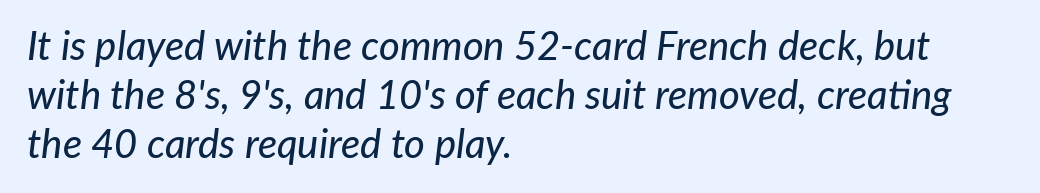
The image shows 40 px text type, italic (leaning right); set left-aligned, line spacing 1.22x, normal letter spacing, not underlined; low stroke contrast and a medium x-height.
